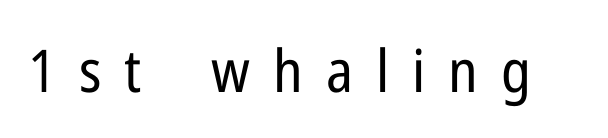
{"serif": "no", "italic": "no", "bold": "no", "weight": "regular", "width": "condensed", "stroke_contrast": "low", "x_height": "medium", "monospaced": "no", "underline": "no", "letter_spacing": "wide", "letter_spacing_em": 0.39, "glyph_px": 59}
